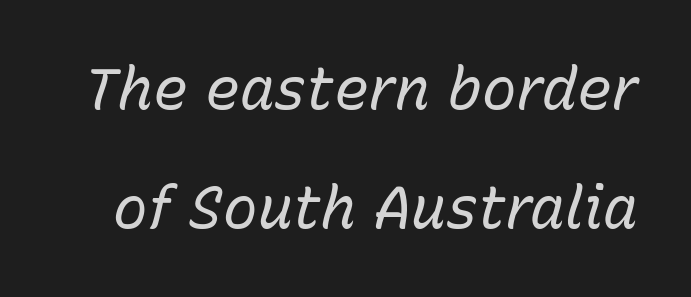
{"italic": "yes", "lean": "right", "slant_degrees": 15, "bold": "no", "weight": "regular", "width": "normal", "stroke_contrast": "low", "x_height": "medium", "monospaced": "no", "underline": "no", "line_spacing": "loose", "line_spacing_ratio": 2.06, "letter_spacing": "normal", "letter_spacing_em": 0.0, "glyph_px": 58}
